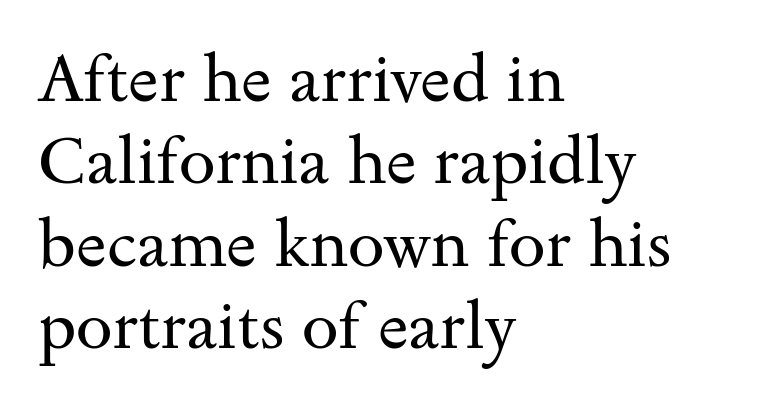
Q: Is the text bold? A: No.
Q: Is the text italic (slanted)? A: No, it is upright.
Q: Is the typeface a serif or a sans-serif typeface? A: Serif.
Q: Is the text underlined? A: No.
Q: How is the paragraph aligned? A: Left-aligned.
Q: Is the spacing between letters normal or unusually wide? A: Normal.
Q: Is the spacing between lines tight, normal or loose? A: Normal.
Q: Width (condensed, normal, or wide)? A: Wide.
Q: Stroke contrast? A: Medium.
Q: x-height? A: Small.
Q: Monospaced? A: No.
